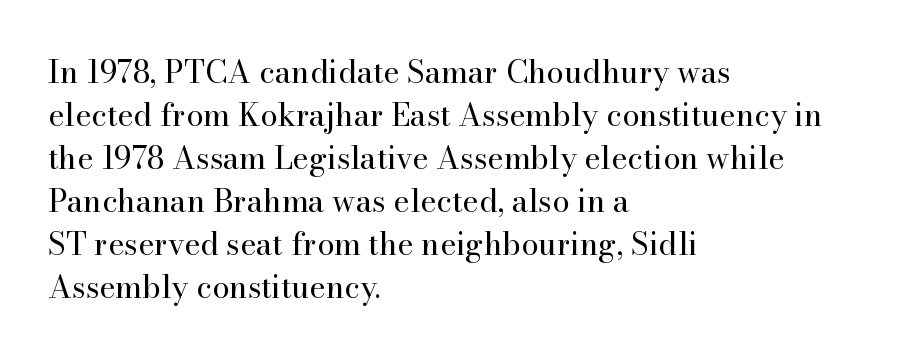
The image shows 31 px regular-weight serif type, upright; set left-aligned, normal line spacing (1.39x), normal letter spacing, not underlined; high stroke contrast and a small x-height.
